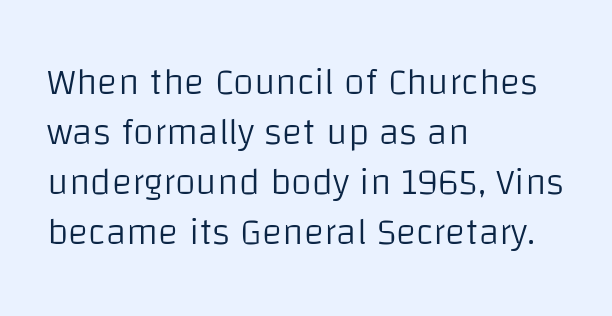
The image shows 38 px light sans-serif type, upright; set left-aligned, normal line spacing (1.32x), normal letter spacing, not underlined; low stroke contrast and a large x-height.
